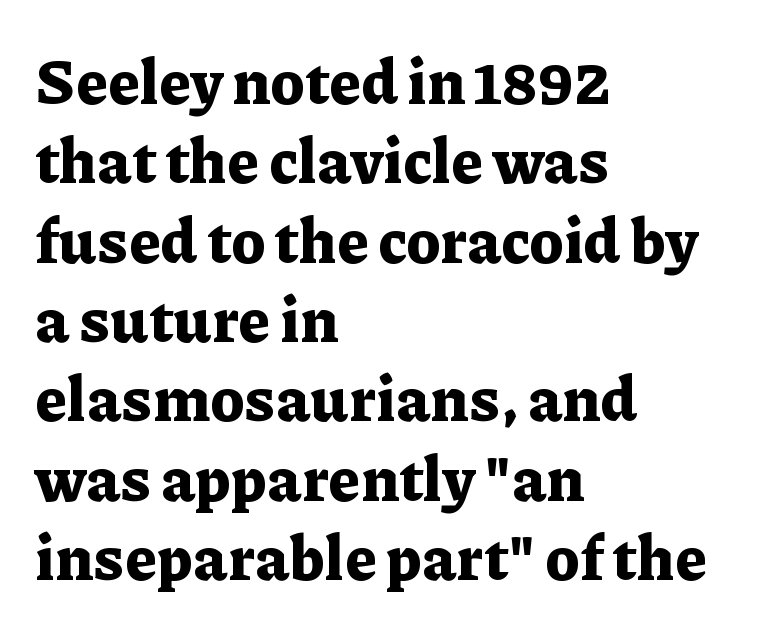
What stands out about the letter spacing? Nothing — it is the standard amount. Ascenders rise straight up at ninety degrees. Compared with an ordinary text face, these strokes are far heavier — a full bold. Yep, those are serifs on the letters. Character widths vary here, with narrow letters taking less room than wide ones.
